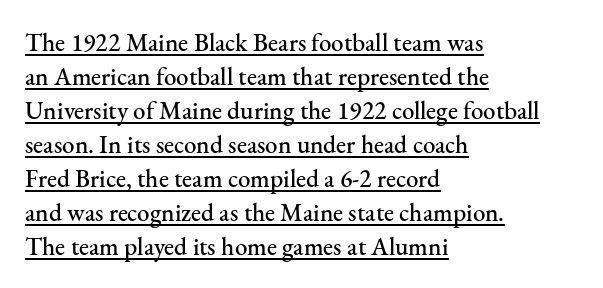
The image shows 25 px text type, upright; set left-aligned, normal line spacing (1.36x), normal letter spacing, underlined.
